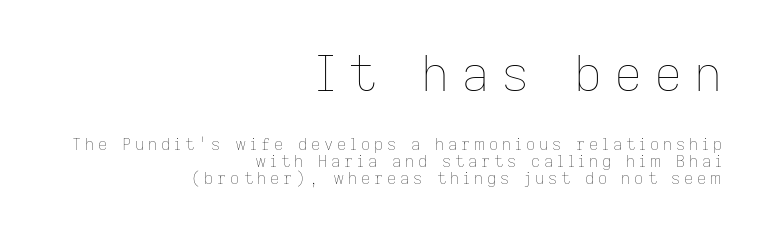
{"italic": "no", "bold": "no", "weight": "thin", "width": "normal", "stroke_contrast": "low", "x_height": "medium", "monospaced": "no", "underline": "no", "align": "right", "line_spacing": "tight", "line_spacing_ratio": 1.06, "letter_spacing": "wide", "letter_spacing_em": 0.24, "larger_block": "first", "size_ratio": 3.06, "glyph_px": 49}
